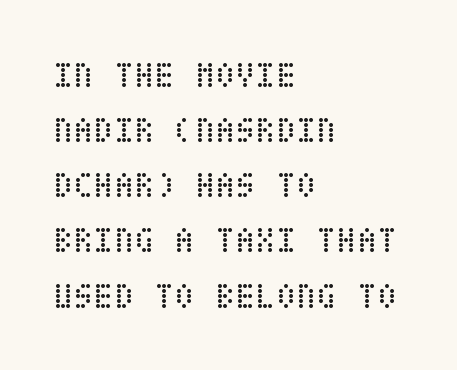
{"italic": "no", "bold": "no", "weight": "regular", "width": "condensed", "stroke_contrast": "low", "x_height": "large", "underline": "no", "align": "left", "line_spacing": "normal", "line_spacing_ratio": 1.49, "letter_spacing": "normal", "letter_spacing_em": 0.0, "glyph_px": 37}
